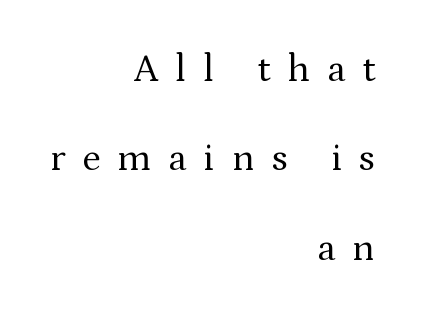
{"serif": "yes", "italic": "no", "bold": "no", "weight": "regular", "width": "normal", "stroke_contrast": "medium", "x_height": "medium", "monospaced": "no", "underline": "no", "align": "right", "line_spacing": "loose", "line_spacing_ratio": 2.35, "letter_spacing": "wide", "letter_spacing_em": 0.45, "glyph_px": 38}
